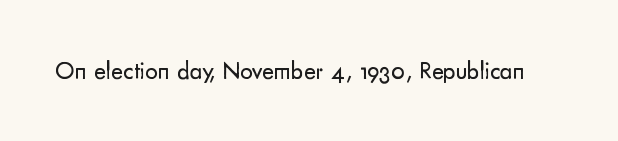
Q: Is the text bold? A: No.
Q: Is the text italic (slanted)? A: No, it is upright.
Q: Is the text underlined? A: No.
Q: Is the spacing between letters normal or unusually wide? A: Normal.
